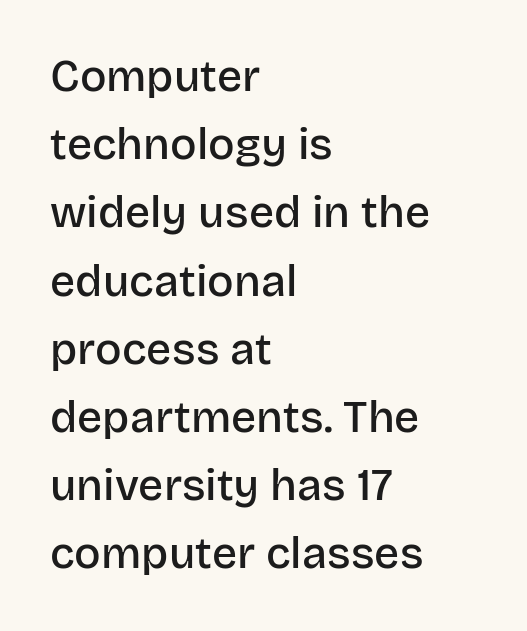
The image shows 44 px semibold sans-serif type, upright; set left-aligned, normal line spacing (1.55x), normal letter spacing, not underlined; low stroke contrast and a large x-height.
